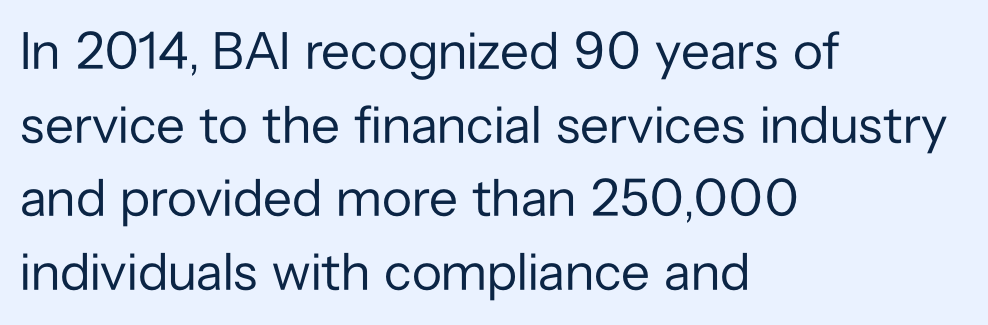
The image shows 53 px regular-weight sans-serif type, upright; set left-aligned, normal line spacing (1.39x), normal letter spacing, not underlined; low stroke contrast and a medium x-height.
